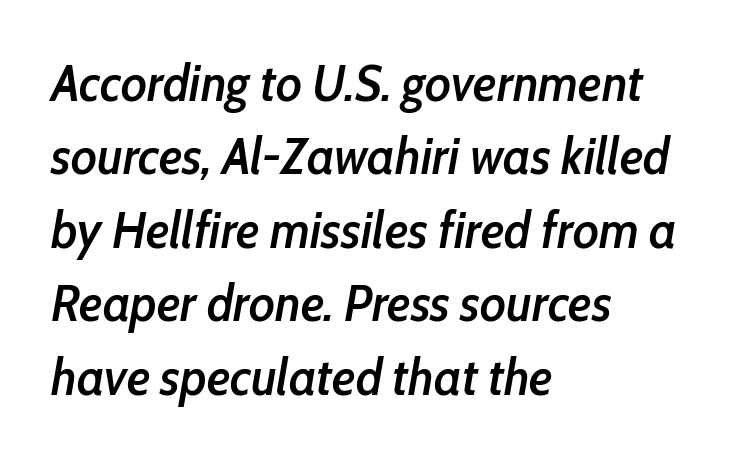
Q: Is the text bold? A: Semi-bold.
Q: Is the text italic (slanted)? A: Yes, it leans right by about 10 degrees.
Q: Is the text underlined? A: No.
Q: How is the paragraph aligned? A: Left-aligned.
Q: Is the spacing between letters normal or unusually wide? A: Normal.
Q: Is the spacing between lines tight, normal or loose? A: Normal.
Q: Width (condensed, normal, or wide)? A: Condensed.
Q: Stroke contrast? A: Low.
Q: x-height? A: Medium.
Q: Monospaced? A: No.
